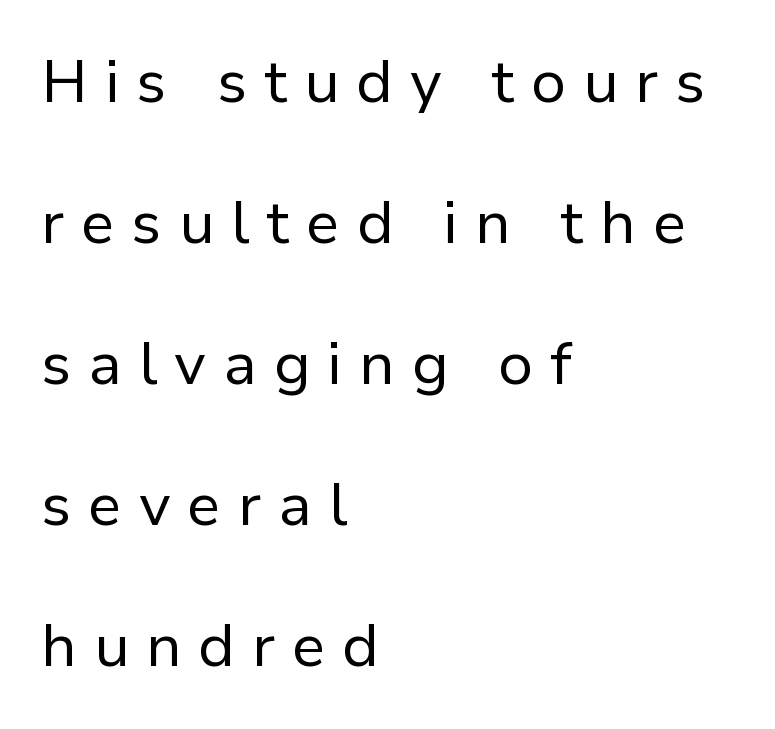
{"serif": "no", "italic": "no", "bold": "no", "weight": "regular", "width": "normal", "stroke_contrast": "low", "x_height": "medium", "monospaced": "no", "underline": "no", "align": "left", "line_spacing": "loose", "line_spacing_ratio": 2.35, "letter_spacing": "wide", "letter_spacing_em": 0.28, "glyph_px": 60}
